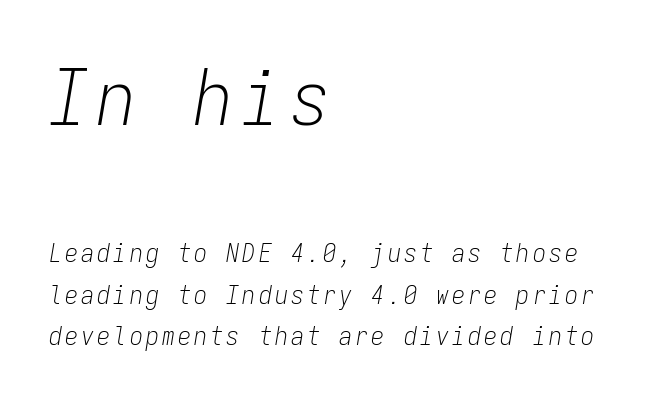
The image shows 78 px light, condensed type, italic (leaning right), monospaced; set left-aligned, normal line spacing (1.6x), not underlined; the first (top) block is 3.0x larger; low stroke contrast and a medium x-height.
